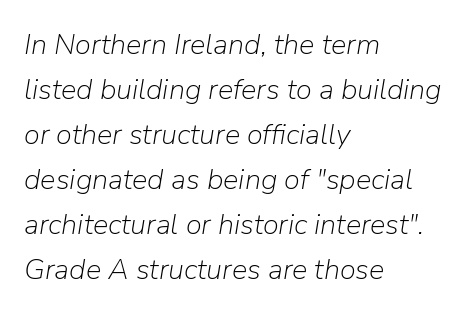
The image shows 29 px light type, italic (leaning right); set left-aligned, normal line spacing (1.55x), normal letter spacing, not underlined; low stroke contrast and a medium x-height.
